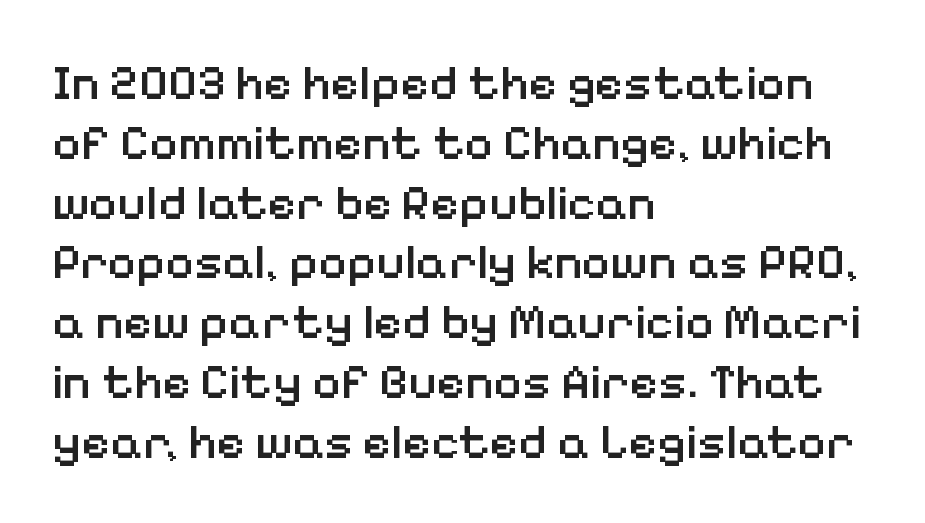
{"serif": "no", "italic": "no", "bold": "semi", "weight": "semibold", "width": "normal", "stroke_contrast": "low", "x_height": "medium", "monospaced": "no", "underline": "no", "align": "left", "line_spacing_ratio": 1.22, "letter_spacing": "normal", "letter_spacing_em": 0.0, "glyph_px": 49}
